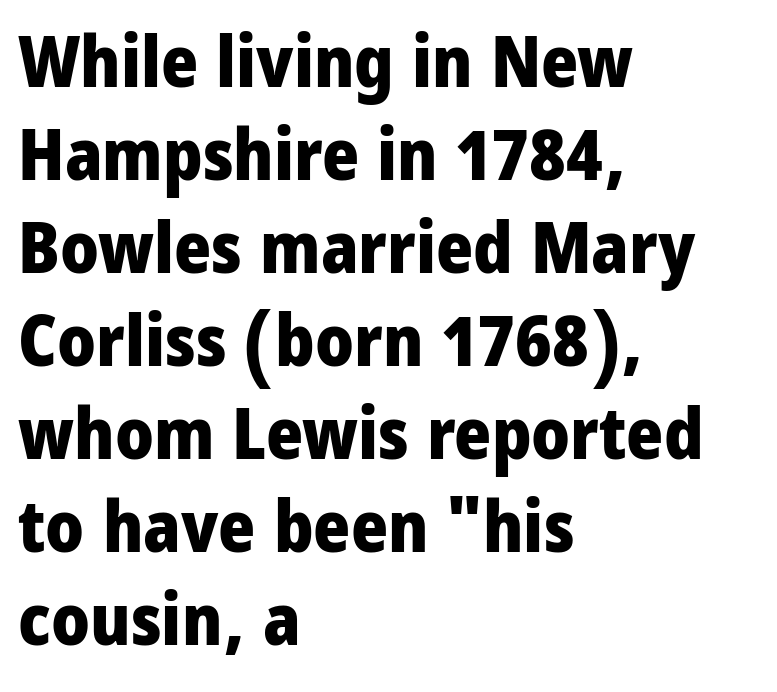
{"serif": "no", "italic": "no", "bold": "yes", "weight": "heavy", "width": "condensed", "stroke_contrast": "low", "x_height": "large", "monospaced": "no", "underline": "no", "align": "left", "line_spacing": "normal", "line_spacing_ratio": 1.31, "letter_spacing": "normal", "letter_spacing_em": 0.0, "glyph_px": 71}
